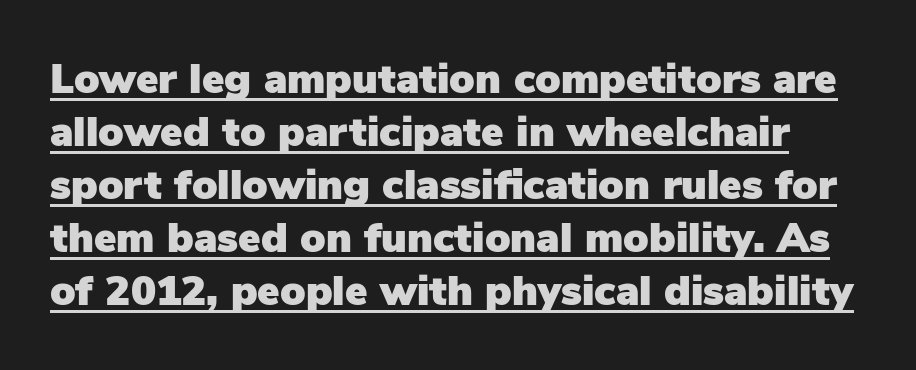
Q: Is the text italic (slanted)? A: No, it is upright.
Q: Is the typeface a serif or a sans-serif typeface? A: Sans-serif.
Q: Is the text underlined? A: Yes.
Q: Is the spacing between letters normal or unusually wide? A: Normal.
Q: Is the spacing between lines tight, normal or loose? A: Normal.
Q: Width (condensed, normal, or wide)? A: Normal.
Q: Stroke contrast? A: Low.
Q: x-height? A: Medium.
Q: Monospaced? A: No.
